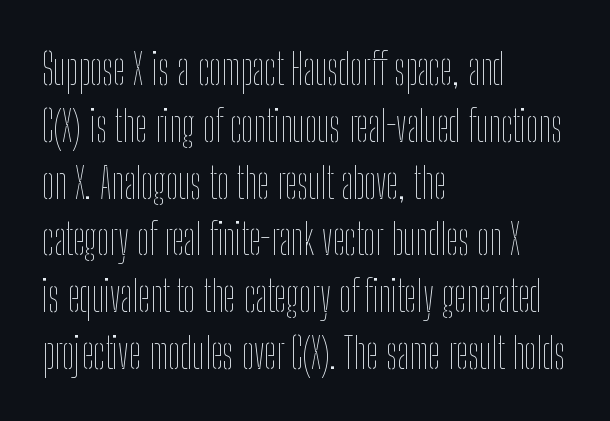
{"italic": "no", "bold": "no", "weight": "thin", "width": "condensed", "stroke_contrast": "low", "x_height": "medium", "monospaced": "no", "underline": "no", "align": "left", "line_spacing": "normal", "line_spacing_ratio": 1.32, "letter_spacing": "normal", "letter_spacing_em": 0.0, "glyph_px": 43}
